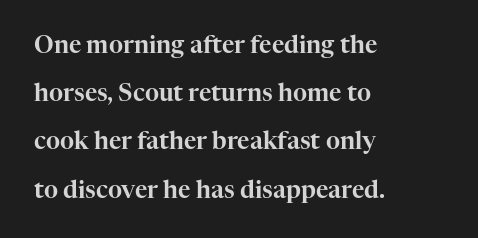
Q: Is the text italic (slanted)? A: No, it is upright.
Q: Is the text underlined? A: No.
Q: How is the paragraph aligned? A: Left-aligned.
Q: Is the spacing between letters normal or unusually wide? A: Normal.
Q: Is the spacing between lines tight, normal or loose? A: Loose.
